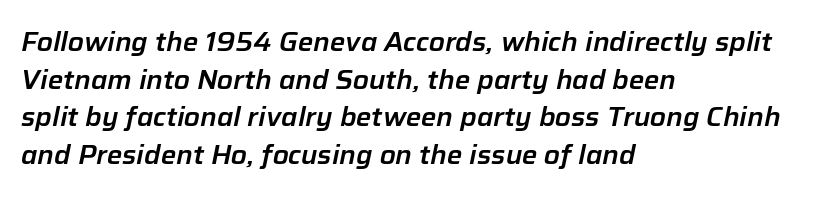
{"italic": "yes", "lean": "right", "slant_degrees": 12, "underline": "no", "align": "left", "line_spacing": "normal", "line_spacing_ratio": 1.45, "letter_spacing": "normal", "letter_spacing_em": 0.0, "glyph_px": 26}
